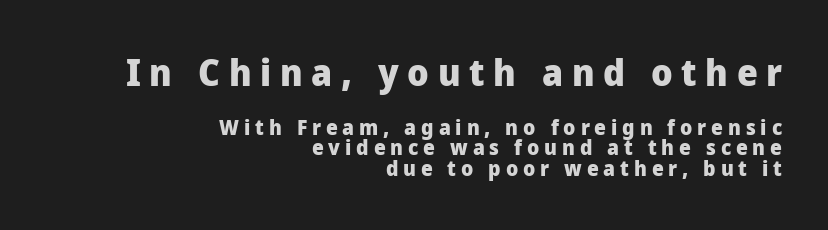
{"serif": "no", "italic": "no", "bold": "yes", "weight": "heavy", "width": "normal", "stroke_contrast": "low", "x_height": "medium", "monospaced": "no", "underline": "no", "align": "right", "line_spacing": "tight", "line_spacing_ratio": 0.98, "letter_spacing": "wide", "letter_spacing_em": 0.23, "larger_block": "first", "size_ratio": 1.76, "glyph_px": 37}
